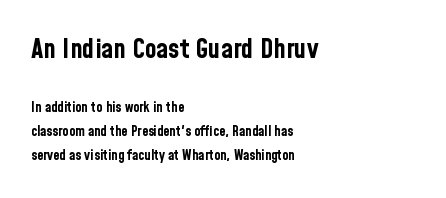
{"italic": "no", "bold": "yes", "underline": "no", "align": "left", "line_spacing": "normal", "line_spacing_ratio": 1.7, "letter_spacing": "normal", "letter_spacing_em": 0.0, "larger_block": "first", "size_ratio": 1.93, "glyph_px": 27}
